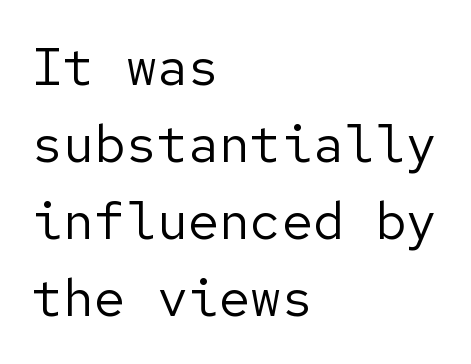
The image shows 52 px regular-weight sans-serif type, upright; set left-aligned, normal line spacing (1.48x), normal letter spacing, not underlined; low stroke contrast and a medium x-height.
